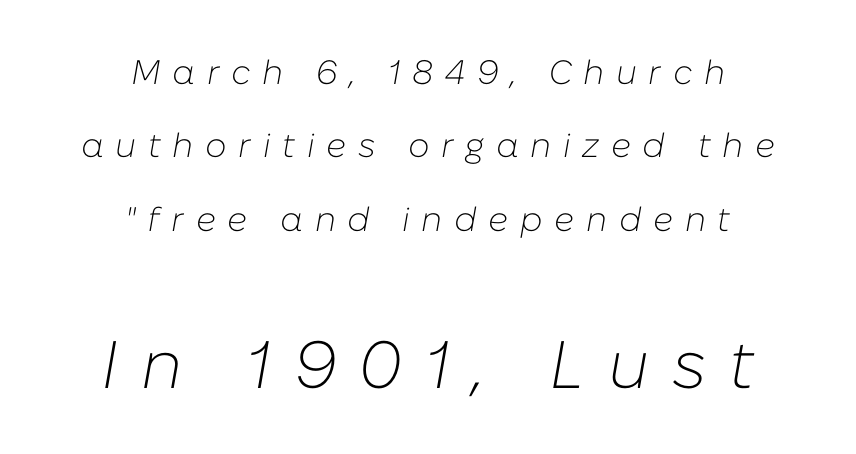
A clean baseline with only descenders dipping below it. What stands out about the letter spacing? Its width — letters are far apart. One glance says open: line gaps are wider than usual. Between these two stacked blocks, the lower one wins on size. Notice how the passage keeps no hard edge, just a central spine.
